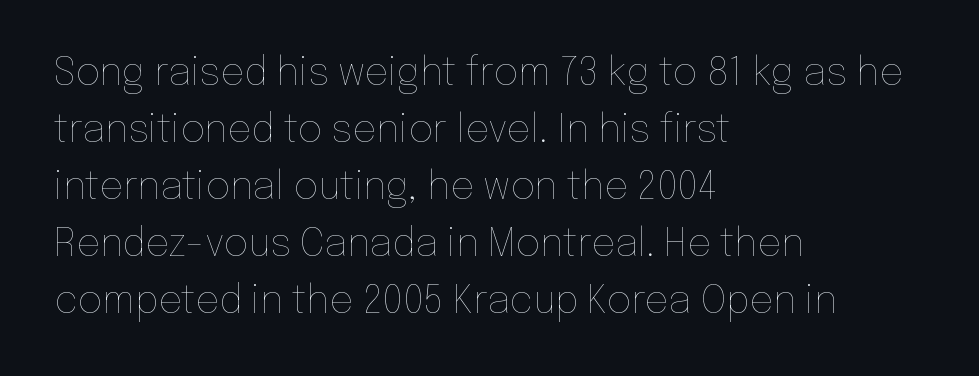
The image shows 38 px thin type, upright; set left-aligned, normal line spacing (1.5x), normal letter spacing, not underlined; low stroke contrast and a medium x-height.
